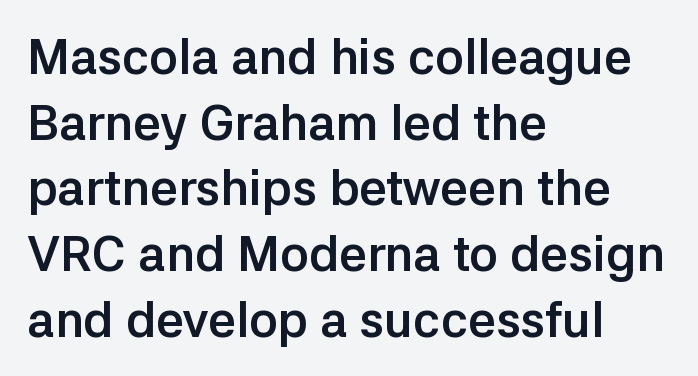
Posture: vertical. Casual observation: everything's shoved over to the left. The rendering uses a bold face; every stroke is thick and dark. A typesetter would label this face a sans. Type without underlining.
